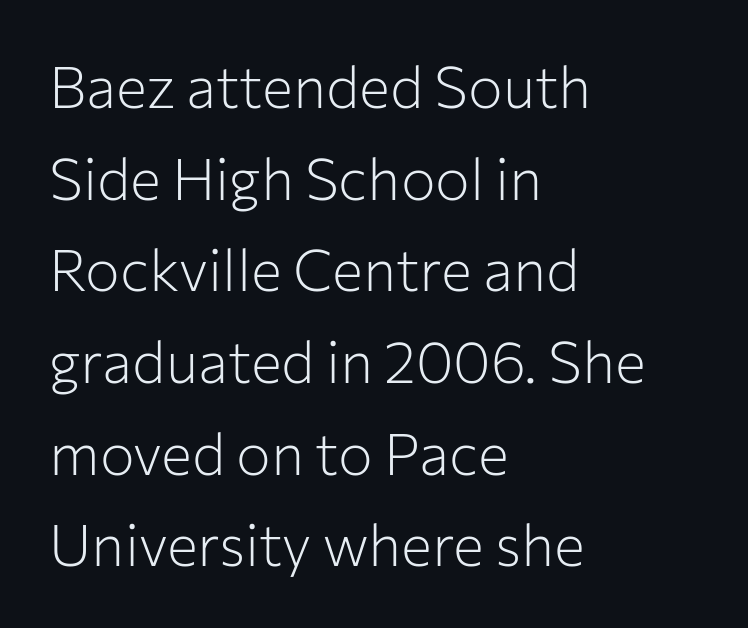
Q: Is the text bold? A: No.
Q: Is the text italic (slanted)? A: No, it is upright.
Q: Is the typeface a serif or a sans-serif typeface? A: Sans-serif.
Q: Is the text underlined? A: No.
Q: How is the paragraph aligned? A: Left-aligned.
Q: Is the spacing between letters normal or unusually wide? A: Normal.
Q: Is the spacing between lines tight, normal or loose? A: Normal.
Q: Width (condensed, normal, or wide)? A: Normal.
Q: Stroke contrast? A: Low.
Q: x-height? A: Medium.
Q: Monospaced? A: No.
